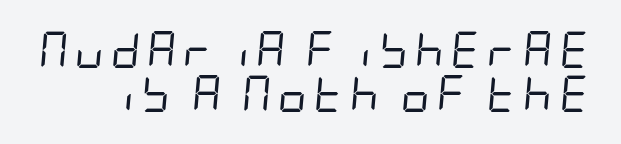
{"italic": "yes", "lean": "right", "slant_degrees": 5, "bold": "no", "weight": "regular", "width": "condensed", "stroke_contrast": "low", "x_height": "large", "underline": "no", "line_spacing_ratio": 1.22, "glyph_px": 36}
